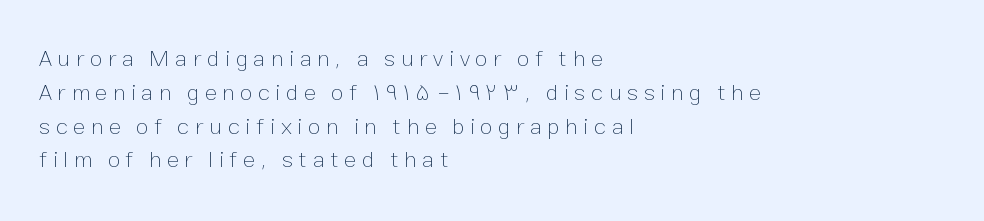
The image shows 23 px text type, upright; set left-aligned, normal line spacing (1.47x), unusually wide letter spacing (+0.24 em), not underlined.
